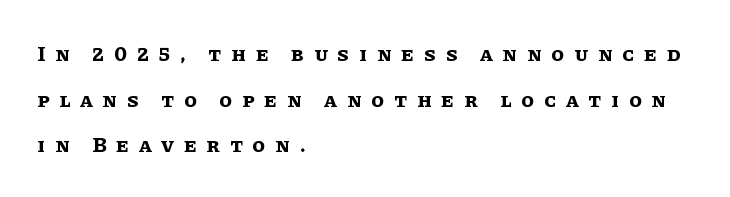
{"italic": "no", "bold": "yes", "underline": "no", "align": "left", "line_spacing": "loose", "line_spacing_ratio": 2.17, "letter_spacing": "wide", "letter_spacing_em": 0.47, "glyph_px": 21}
